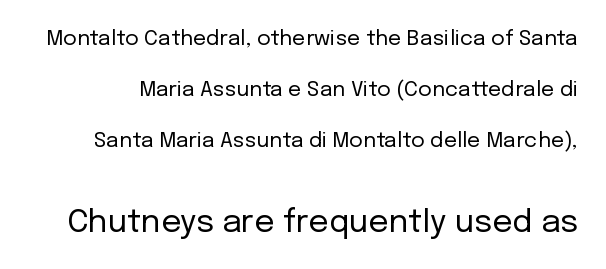
{"serif": "no", "italic": "no", "bold": "no", "weight": "regular", "width": "normal", "stroke_contrast": "low", "x_height": "medium", "monospaced": "no", "underline": "no", "line_spacing": "loose", "line_spacing_ratio": 2.42, "letter_spacing": "normal", "letter_spacing_em": 0.0, "larger_block": "second", "size_ratio": 1.52, "glyph_px": 32}
